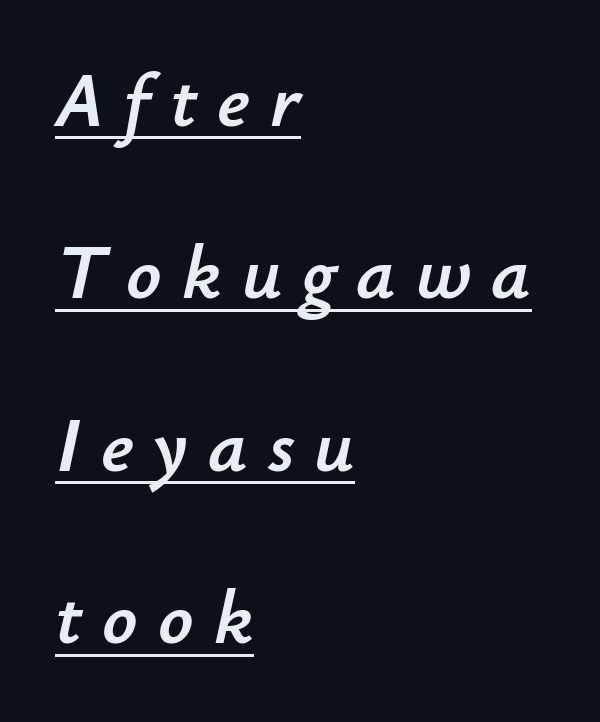
The image shows 77 px text type, italic (leaning right); set left-aligned, loose line spacing (2.24x), unusually wide letter spacing (+0.26 em), underlined; low stroke contrast and a small x-height.
